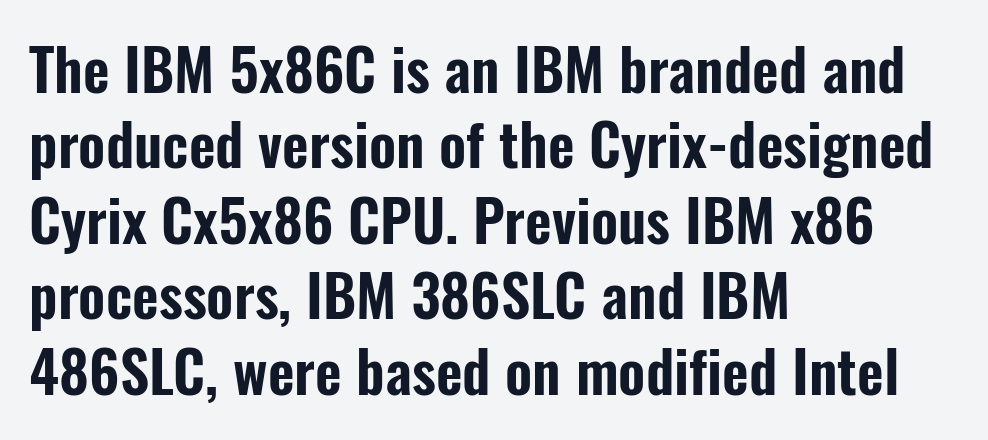
Typographically, this falls in the sans-serif category. A roman cut, with each character standing at attention. A typesetter would call this proportional, since set widths differ per character. The line texture is even and compact thanks to regular tracking. What's the leading like? Ordinary, nothing unusual. In CSS terms this would be text-align: left.
